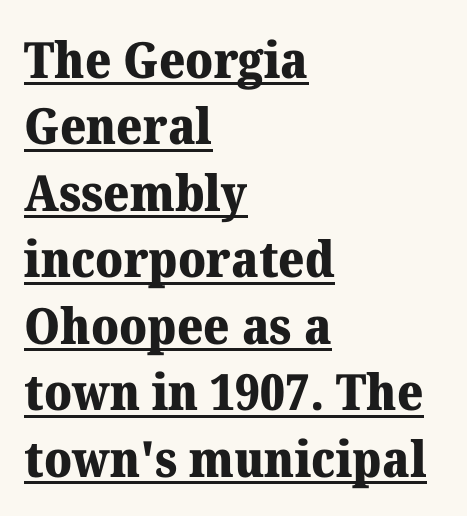
The image shows 50 px heavy serif type, upright; set left-aligned, normal line spacing (1.33x), normal letter spacing, underlined; medium stroke contrast and a medium x-height.
